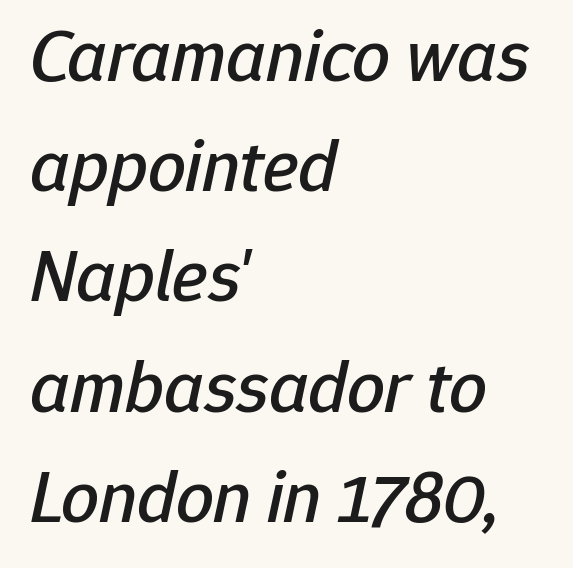
{"italic": "yes", "lean": "right", "slant_degrees": 12, "width": "normal", "stroke_contrast": "low", "x_height": "medium", "monospaced": "no", "underline": "no", "align": "left", "line_spacing": "normal", "line_spacing_ratio": 1.47, "letter_spacing": "normal", "letter_spacing_em": 0.0, "glyph_px": 75}
